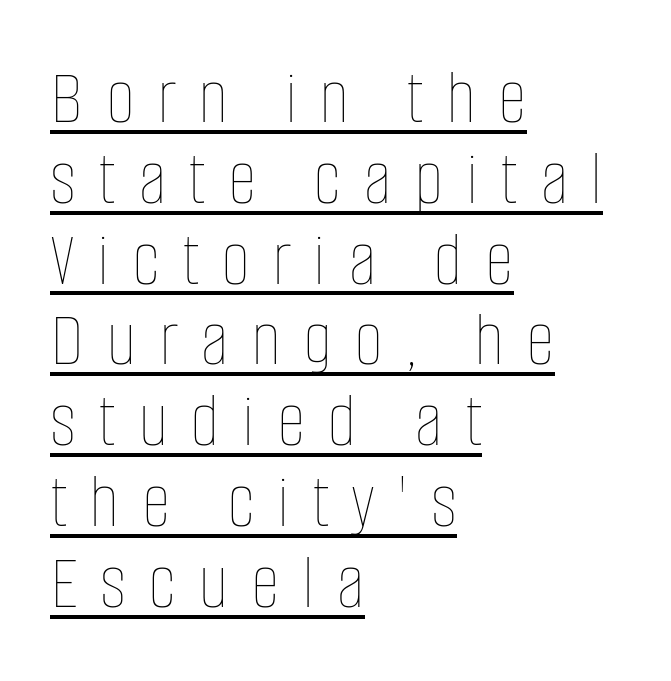
The image shows 80 px thin, condensed type, upright; set left-aligned, tight line spacing (1.01x), unusually wide letter spacing (+0.28 em), underlined; low stroke contrast and a large x-height.
